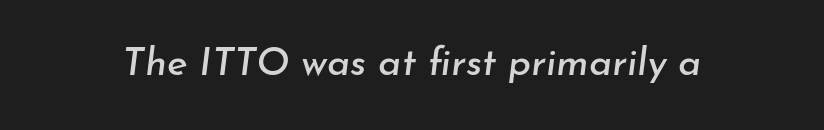
The image shows 39 px text type, italic (leaning right); set normal letter spacing, not underlined; low stroke contrast and a small x-height.
